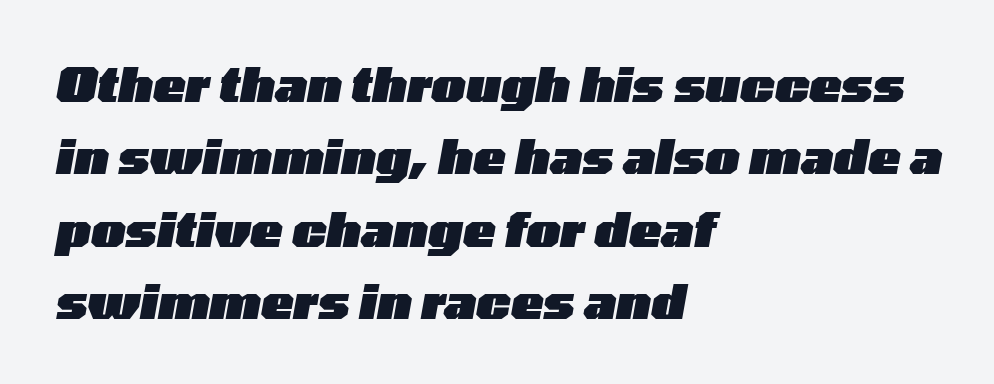
The image shows 48 px heavy, wide type, italic (leaning right); set left-aligned, normal line spacing (1.51x), normal letter spacing, not underlined; low stroke contrast and a medium x-height.
